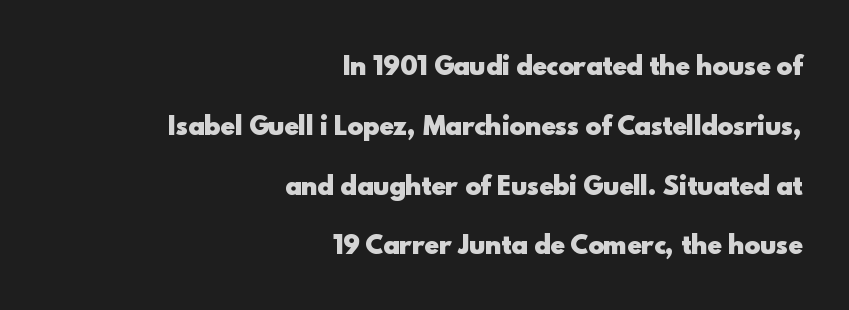
The image shows 24 px bold type, upright; set right-aligned, loose line spacing (2.49x), normal letter spacing, not underlined.
